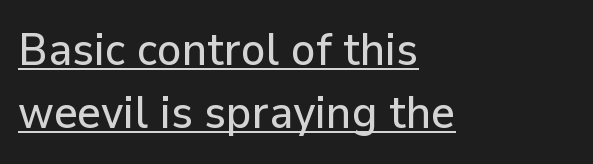
Q: Is the text italic (slanted)? A: No, it is upright.
Q: Is the typeface a serif or a sans-serif typeface? A: Sans-serif.
Q: Is the text underlined? A: Yes.
Q: How is the paragraph aligned? A: Left-aligned.
Q: Is the spacing between letters normal or unusually wide? A: Normal.
Q: Is the spacing between lines tight, normal or loose? A: Normal.
Q: Width (condensed, normal, or wide)? A: Normal.
Q: Stroke contrast? A: Low.
Q: x-height? A: Medium.
Q: Monospaced? A: No.
